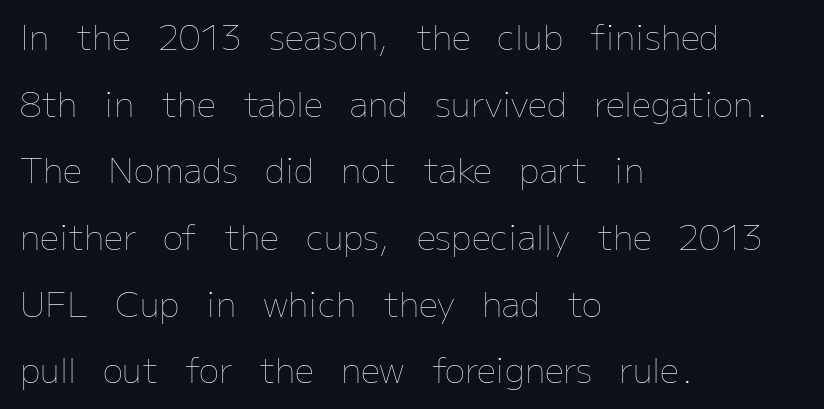
{"italic": "no", "bold": "no", "weight": "thin", "width": "normal", "stroke_contrast": "low", "x_height": "medium", "monospaced": "no", "underline": "no", "align": "left", "line_spacing": "loose", "line_spacing_ratio": 1.96, "letter_spacing": "normal", "letter_spacing_em": 0.0, "glyph_px": 34}
